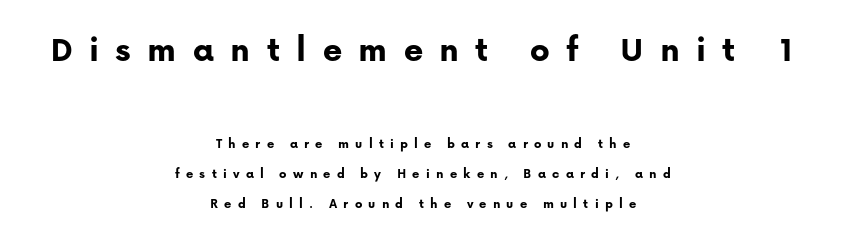
Font category for this specimen: sans-serif. Where is the straight margin? There isn't one; the lines are centered. Descenders hang freely into open space. The rendering inserts visible extra space after every character. This layout puts the oversized block above and the modest block below. The rendering uses a bold face; every stroke is thick and dark.
